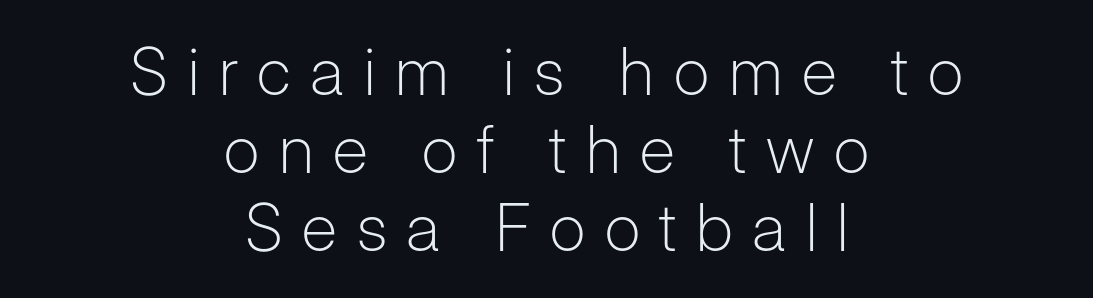
Q: Is the text bold? A: No.
Q: Is the text italic (slanted)? A: No, it is upright.
Q: Is the typeface a serif or a sans-serif typeface? A: Sans-serif.
Q: Is the text underlined? A: No.
Q: How is the paragraph aligned? A: Centered.
Q: Is the spacing between letters normal or unusually wide? A: Unusually wide.
Q: Width (condensed, normal, or wide)? A: Normal.
Q: Stroke contrast? A: Low.
Q: x-height? A: Medium.
Q: Monospaced? A: No.
